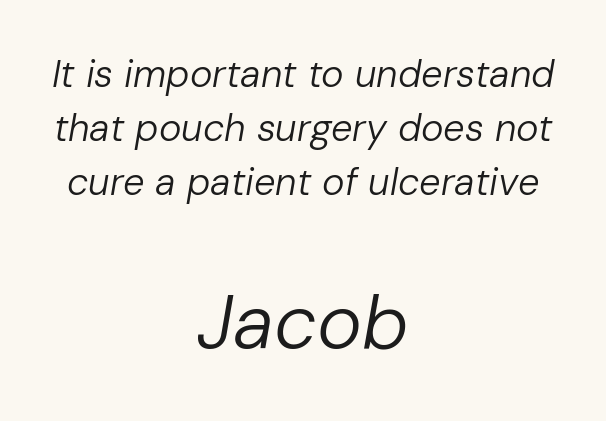
The image shows 76 px regular-weight type, italic (leaning right); set centered, normal line spacing (1.42x), normal letter spacing, not underlined; the second (bottom) block is 2.0x larger; low stroke contrast and a medium x-height.
